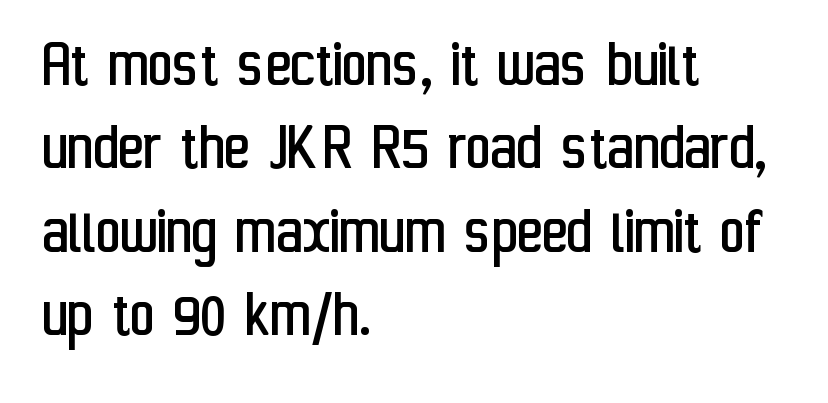
The font's upright variant was chosen for this text. Do the characters align in a grid? No, the font is proportional. Is the type heavy? It reads as light-to-regular instead. Inter-character spacing is left at the font's built-in metrics. This sample uses a sans-serif face.
